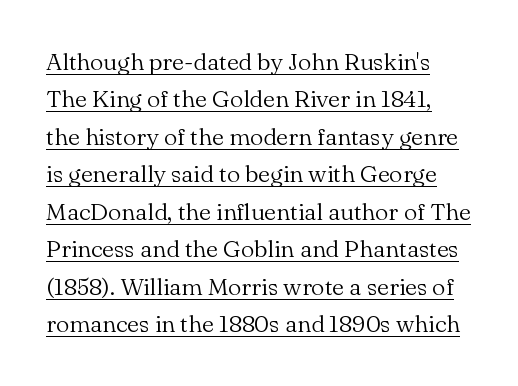
The image shows 24 px text type, upright; set normal line spacing (1.56x), normal letter spacing, underlined.
